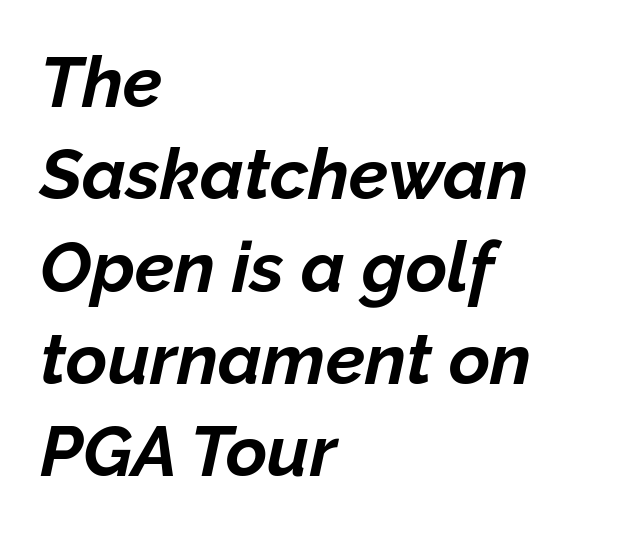
Reading down the column, the eye jumps a familiar distance to each next line. Here the designer chose a conventional face with non-uniform glyph widths. Decoration check: the copy has no underline. The rendering applies a slant to the glyphs. Tracking here is standard; glyphs follow each other at the usual distance. Every row of glyphs begins at an identical x-position on the left.
